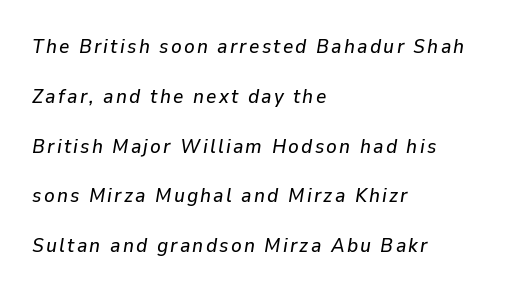
{"italic": "yes", "lean": "right", "slant_degrees": 9, "underline": "no", "align": "left", "line_spacing": "loose", "line_spacing_ratio": 2.49, "glyph_px": 20}
